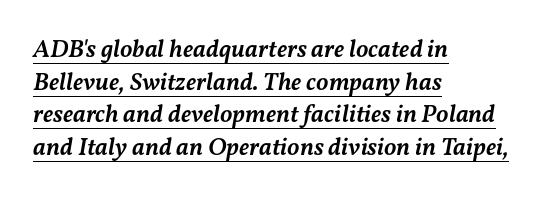
Q: Is the text bold? A: Semi-bold.
Q: Is the text italic (slanted)? A: Yes, it leans right by about 11 degrees.
Q: Is the text underlined? A: Yes.
Q: How is the paragraph aligned? A: Left-aligned.
Q: Is the spacing between letters normal or unusually wide? A: Normal.
Q: Is the spacing between lines tight, normal or loose? A: Normal.
